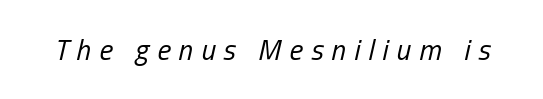
{"italic": "yes", "lean": "right", "slant_degrees": 13, "bold": "no", "weight": "regular", "width": "condensed", "stroke_contrast": "low", "x_height": "medium", "monospaced": "no", "underline": "no", "letter_spacing": "wide", "letter_spacing_em": 0.28, "glyph_px": 29}
